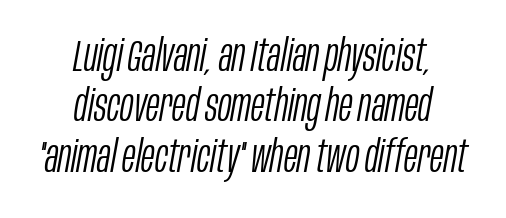
Q: Is the text bold? A: No.
Q: Is the text italic (slanted)? A: Yes, it leans right by about 10 degrees.
Q: Is the text underlined? A: No.
Q: How is the paragraph aligned? A: Centered.
Q: Is the spacing between letters normal or unusually wide? A: Normal.
Q: Is the spacing between lines tight, normal or loose? A: Tight.
Q: Width (condensed, normal, or wide)? A: Condensed.
Q: Stroke contrast? A: Low.
Q: x-height? A: Large.
Q: Monospaced? A: No.
